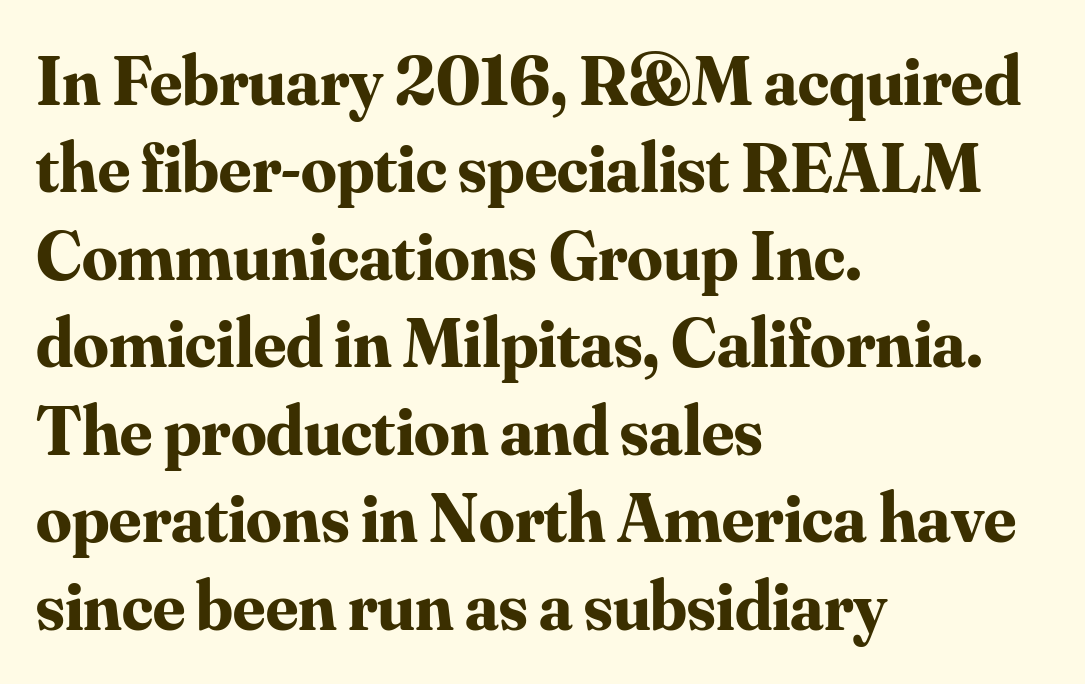
The image shows 70 px bold serif type, upright; set left-aligned, normal line spacing (1.25x), normal letter spacing, not underlined; medium stroke contrast and a small x-height.
